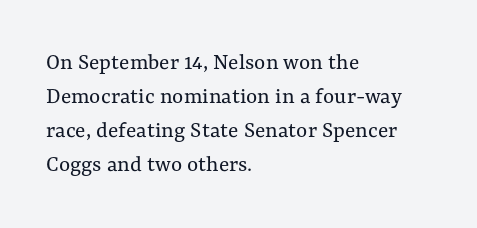
Q: Is the text bold? A: No.
Q: Is the text italic (slanted)? A: No, it is upright.
Q: Is the text underlined? A: No.
Q: How is the paragraph aligned? A: Left-aligned.
Q: Is the spacing between letters normal or unusually wide? A: Normal.
Q: Is the spacing between lines tight, normal or loose? A: Normal.
